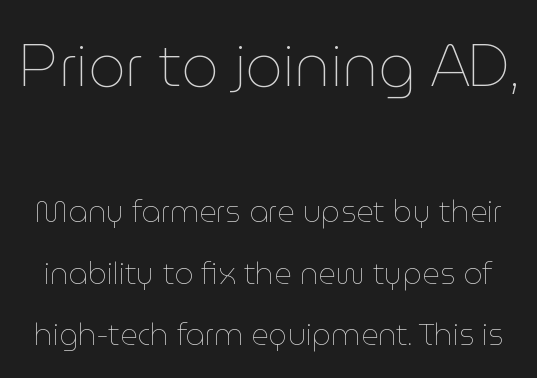
Q: Is the text bold? A: No.
Q: Is the text italic (slanted)? A: No, it is upright.
Q: Is the text underlined? A: No.
Q: Is the spacing between letters normal or unusually wide? A: Normal.
Q: Is the spacing between lines tight, normal or loose? A: Loose.
Q: Which block of text is set in a larger size, the first (top) or the second (bottom)? A: The first (top) one.
Q: Width (condensed, normal, or wide)? A: Normal.
Q: Stroke contrast? A: Low.
Q: x-height? A: Medium.
Q: Monospaced? A: No.
